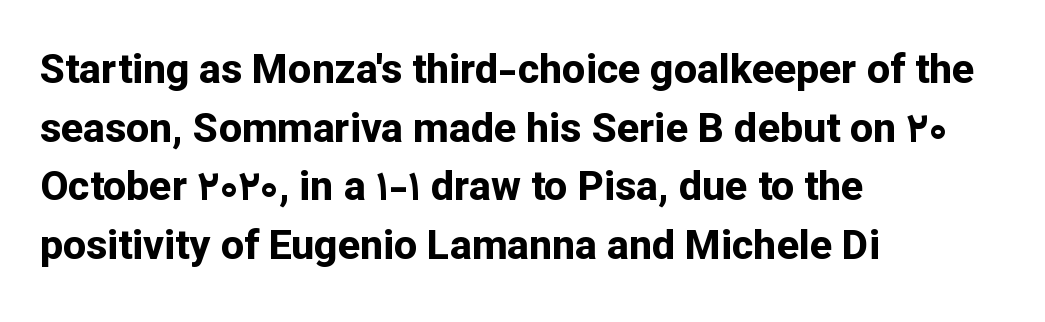
{"serif": "no", "italic": "no", "bold": "yes", "weight": "bold", "width": "normal", "stroke_contrast": "low", "x_height": "medium", "monospaced": "no", "underline": "no", "align": "left", "line_spacing": "normal", "line_spacing_ratio": 1.43, "letter_spacing": "normal", "letter_spacing_em": 0.0, "glyph_px": 41}
